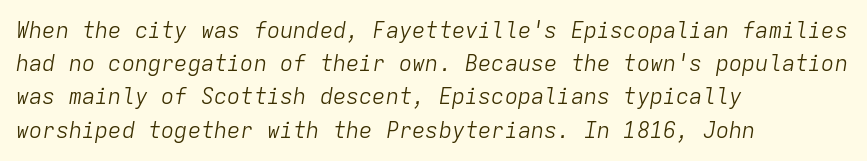
Q: Is the text bold? A: No.
Q: Is the text italic (slanted)? A: Yes, it leans right by about 9 degrees.
Q: Is the text underlined? A: No.
Q: How is the paragraph aligned? A: Left-aligned.
Q: Is the spacing between letters normal or unusually wide? A: Normal.
Q: Is the spacing between lines tight, normal or loose? A: Normal.
